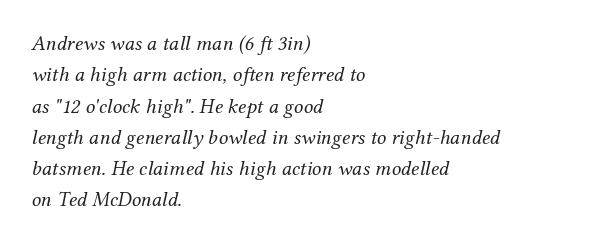
{"italic": "yes", "lean": "right", "slant_degrees": 12, "bold": "no", "underline": "no", "align": "left", "line_spacing": "normal", "line_spacing_ratio": 1.49, "letter_spacing": "normal", "letter_spacing_em": 0.0, "glyph_px": 21}
